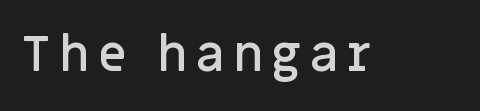
{"serif": "no", "italic": "no", "bold": "semi", "weight": "semibold", "width": "normal", "stroke_contrast": "low", "x_height": "large", "monospaced": "no", "underline": "no", "glyph_px": 50}
